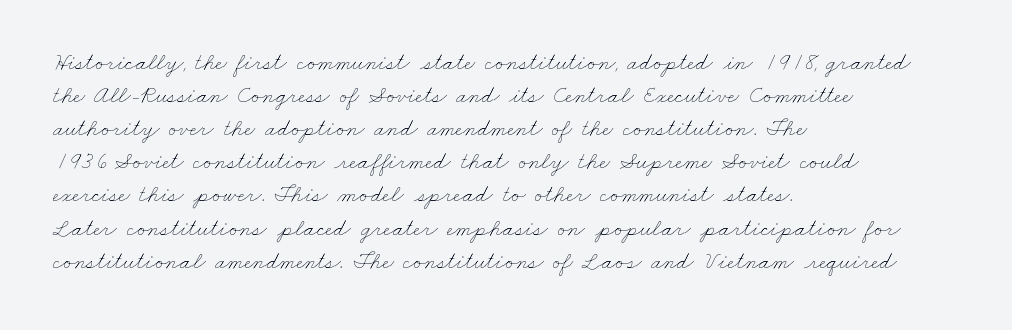
The image shows 24 px text type; set left-aligned, normal line spacing (1.38x), normal letter spacing, not underlined.
